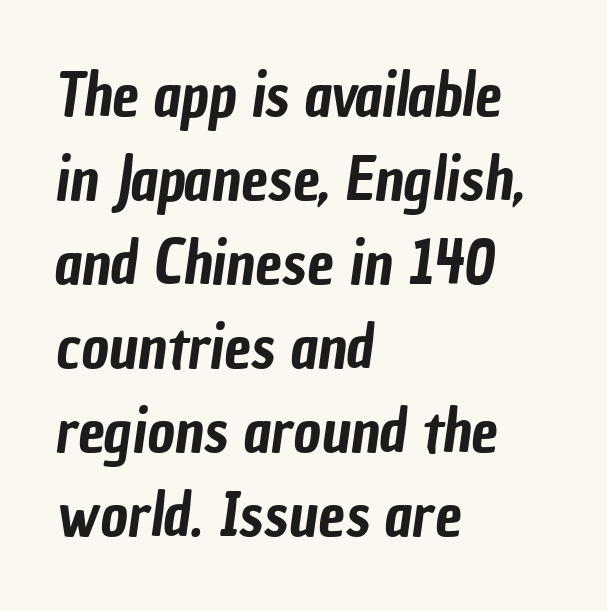
Q: Is the typeface a serif or a sans-serif typeface? A: Sans-serif.
Q: Is the text underlined? A: No.
Q: How is the paragraph aligned? A: Left-aligned.
Q: Is the spacing between letters normal or unusually wide? A: Normal.
Q: Is the spacing between lines tight, normal or loose? A: Normal.
Q: Width (condensed, normal, or wide)? A: Condensed.
Q: Stroke contrast? A: Low.
Q: x-height? A: Medium.
Q: Monospaced? A: No.
